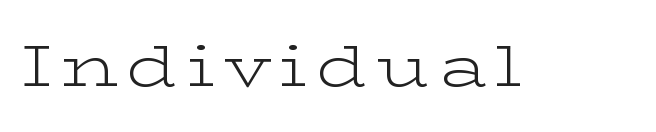
The image shows 57 px light, wide serif type, upright; set not underlined; low stroke contrast and a medium x-height.
